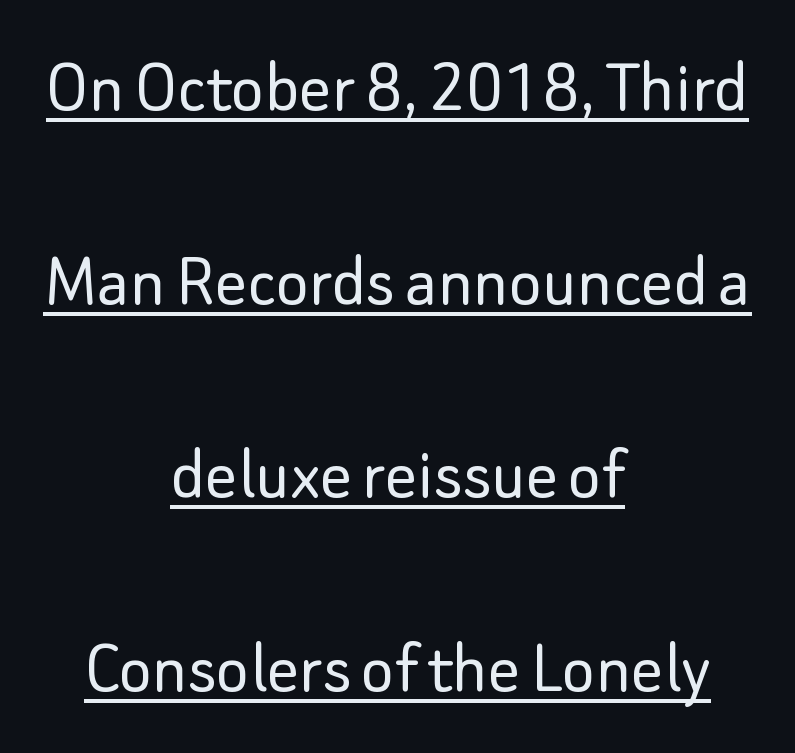
The image shows 79 px light sans-serif type, upright; set centered, loose line spacing (2.45x), normal letter spacing, underlined; low stroke contrast and a small x-height.
